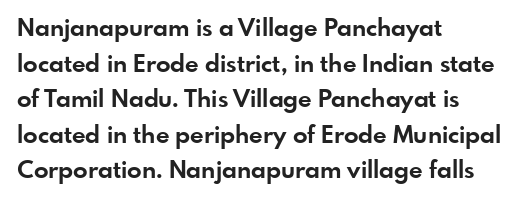
{"italic": "no", "bold": "yes", "underline": "no", "align": "left", "line_spacing": "normal", "line_spacing_ratio": 1.48, "letter_spacing": "normal", "letter_spacing_em": 0.0, "glyph_px": 24}
